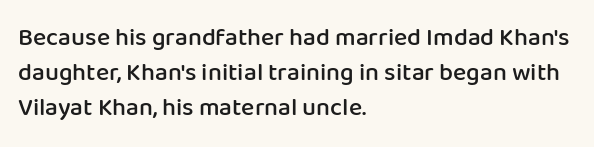
The image shows 25 px text type, upright; set left-aligned, normal line spacing (1.4x), normal letter spacing, not underlined.
